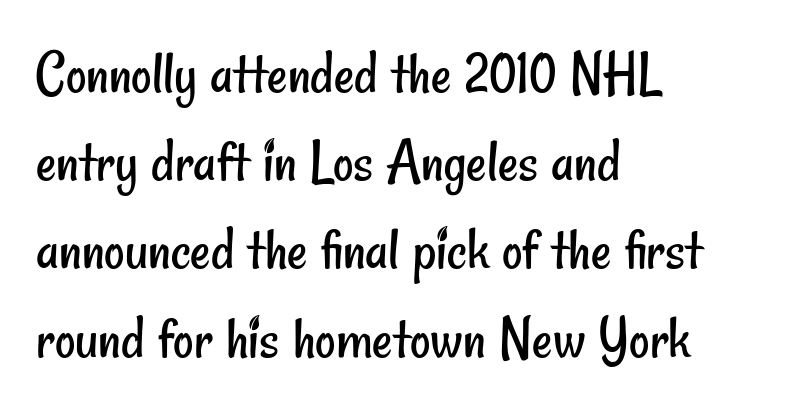
The image shows 63 px regular-weight, condensed sans-serif type; set left-aligned, normal line spacing (1.4x), normal letter spacing, not underlined; low stroke contrast and a small x-height.
